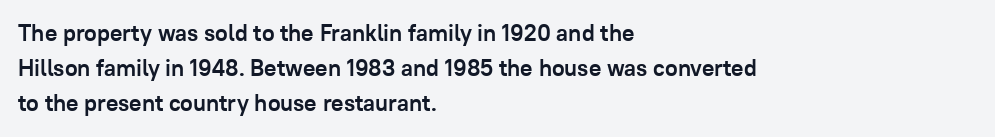
Each new line begins a customary step beneath the previous one. This rendering leaves character spacing at its baseline value. The lettering stays uniformly vertical, giving the passage a roman look. This rendering features lettering with no underline. A student would call this left alignment; a typographer would say flush left, rag right. Is the type bold? Yes — the strokes are clearly thick and heavy.
